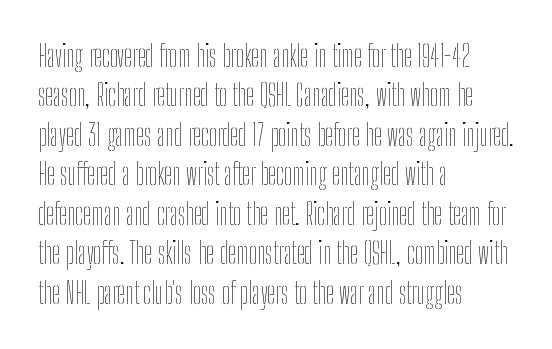
Does the lettering tilt? It doesn't — this is upright. You could not count columns in this text — the font is proportionally spaced. Weight: in the light-to-regular range. The vertical gap from one line to the next is medium. Beneath every word, the page is bare. Horizontal alignment here is leftward, the default for most running prose.
